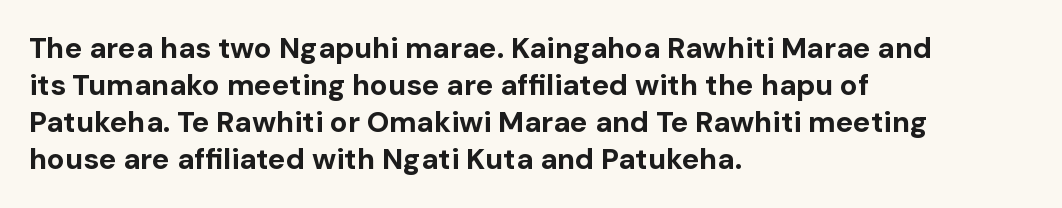
Words appear dense and cohesive because spacing is normal. The rendering anchors every line to the left-hand side. Typographically, this falls in the sans-serif category. Lines of text with bare space underneath. When letters stand straight like this, we call the style roman or upright. Students, observe: this is what conventionally led text looks like.
